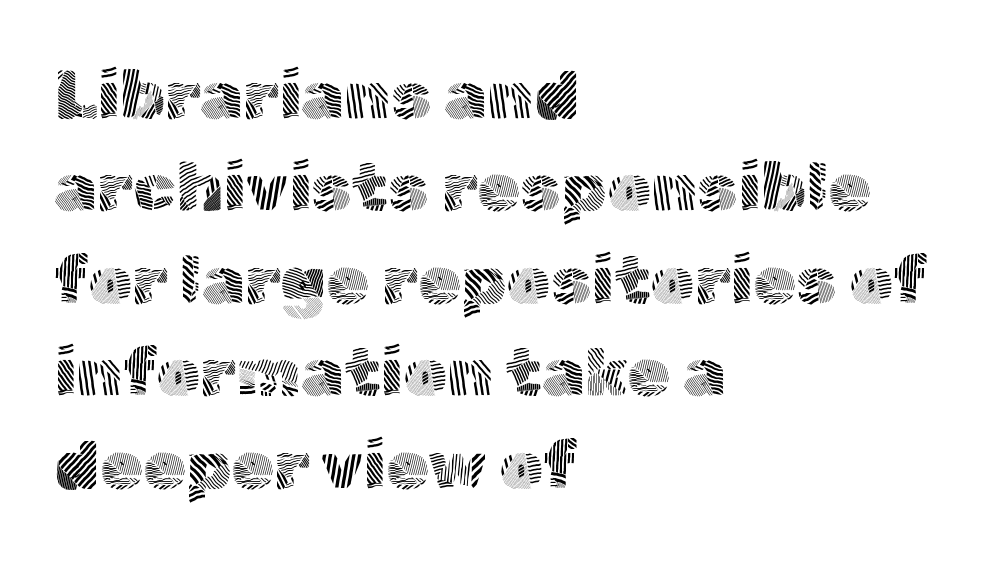
What's the leading like? Ordinary, nothing unusual. Serifs: no, the terminals of the letterforms are clean. The letters look calm and open, with moderate or lighter stems. Do the characters align in a grid? No, the font is proportional. Clear beneath every line of the passage.
